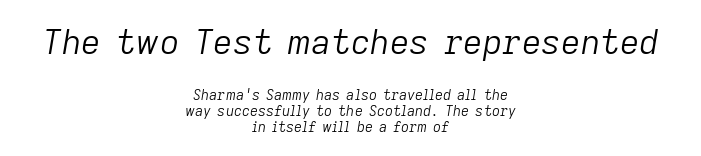
Q: Is the text bold? A: No.
Q: Is the text italic (slanted)? A: Yes, it leans right by about 9 degrees.
Q: Is the text underlined? A: No.
Q: How is the paragraph aligned? A: Centered.
Q: Is the spacing between letters normal or unusually wide? A: Normal.
Q: Is the spacing between lines tight, normal or loose? A: Tight.
Q: Which block of text is set in a larger size, the first (top) or the second (bottom)? A: The first (top) one.
Q: Width (condensed, normal, or wide)? A: Normal.
Q: Stroke contrast? A: Low.
Q: x-height? A: Medium.
Q: Monospaced? A: No.
